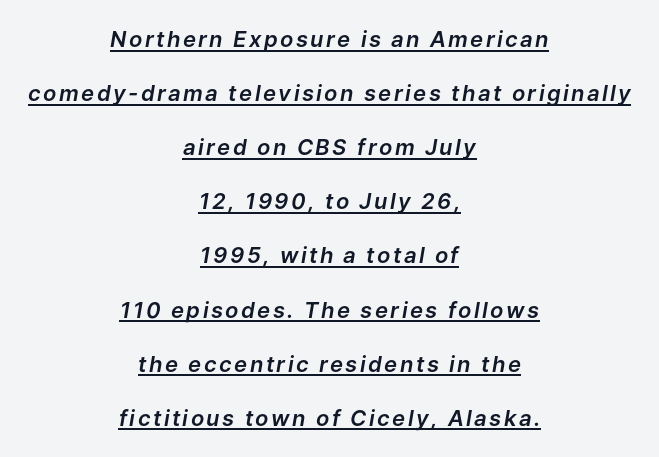
{"italic": "yes", "lean": "right", "slant_degrees": 9, "underline": "yes", "align": "center", "line_spacing": "loose", "line_spacing_ratio": 2.46, "glyph_px": 22}
